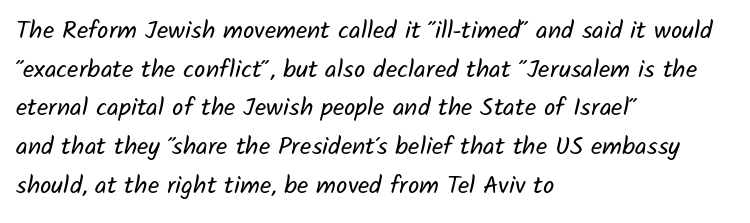
The image shows 25 px text type; set left-aligned, normal line spacing (1.55x), normal letter spacing, not underlined.
